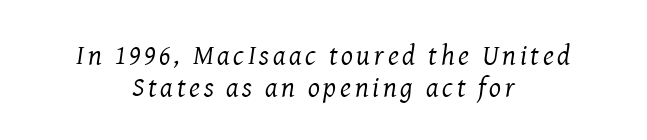
Unbolded letterforms with no extra heft. Typeset on center — no edge is straight. Look at the bottom of the vertical strokes: they flare into serifs here. Check the space under the baseline: it is left empty. The typography opts for an oblique posture over an upright one.
